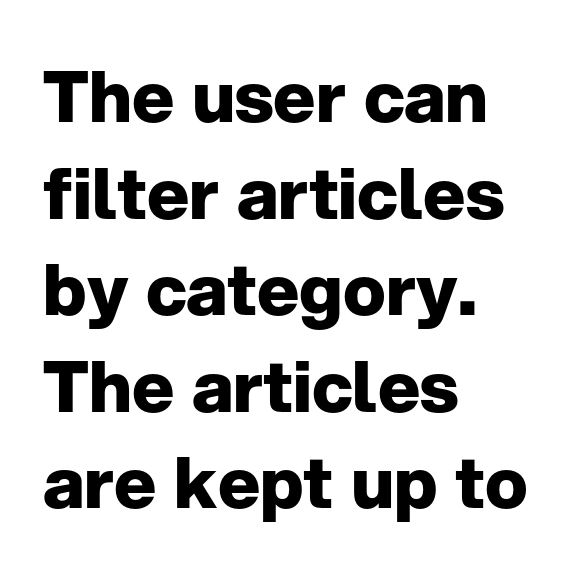
Regular leading. Varying glyph widths throughout — classic text-font behaviour. The letterforms sit shoulder to shoulder at normal distance. This rendering uses left alignment, leaving the right contour irregular. The letters carry no serifs — their stems end cleanly without finishing strokes.
